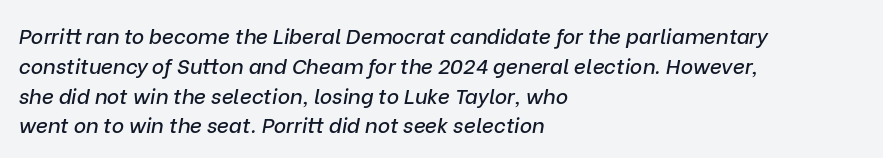
The font's italic variant was chosen for this text. The typesetter chose a ragged-right arrangement here. Words float on clear page, feet unadorned. Characters follow at the spacing the type designer built in.
